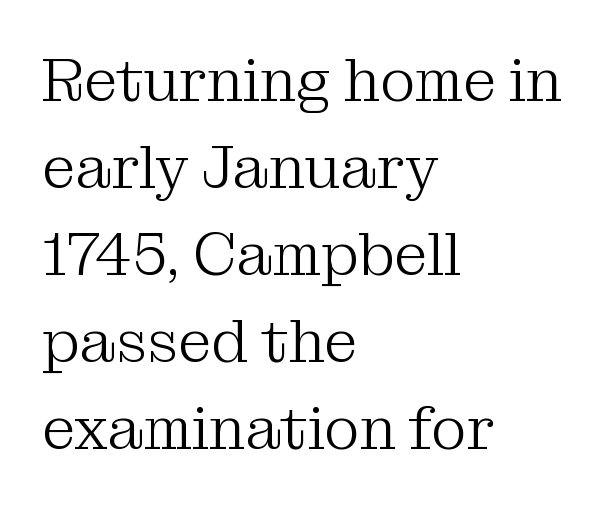
This sample uses plain, unmodified letter spacing. Looks like regular typesetting: each glyph gets only the width it needs. Bare-footed words on every line. Which margin do the lines hug? The left one — the right edge is uneven.
